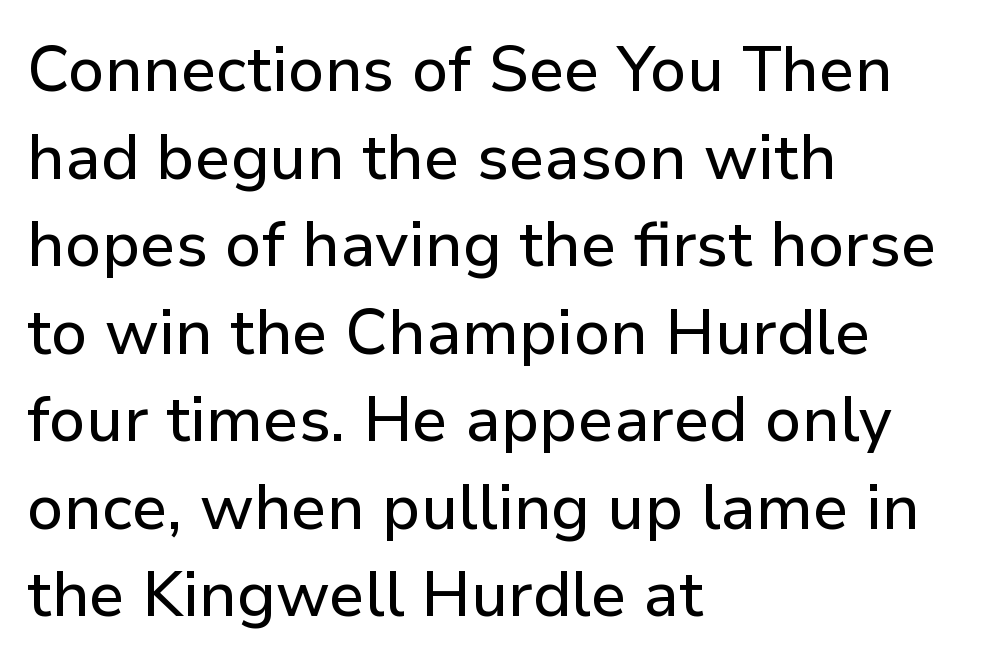
Q: Is the text italic (slanted)? A: No, it is upright.
Q: Is the typeface a serif or a sans-serif typeface? A: Sans-serif.
Q: Is the text underlined? A: No.
Q: How is the paragraph aligned? A: Left-aligned.
Q: Is the spacing between letters normal or unusually wide? A: Normal.
Q: Is the spacing between lines tight, normal or loose? A: Normal.
Q: Width (condensed, normal, or wide)? A: Normal.
Q: Stroke contrast? A: Low.
Q: x-height? A: Medium.
Q: Monospaced? A: No.
